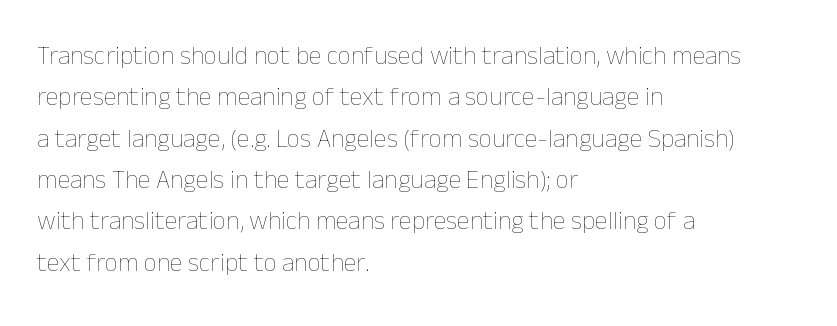
The image shows 26 px text type, upright; set left-aligned, normal line spacing (1.59x), normal letter spacing, not underlined.
